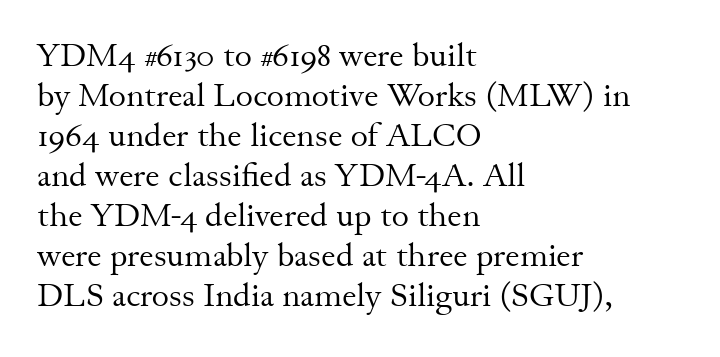
Q: Is the text bold? A: No.
Q: Is the text italic (slanted)? A: No, it is upright.
Q: Is the typeface a serif or a sans-serif typeface? A: Serif.
Q: Is the text underlined? A: No.
Q: How is the paragraph aligned? A: Left-aligned.
Q: Is the spacing between letters normal or unusually wide? A: Normal.
Q: Width (condensed, normal, or wide)? A: Normal.
Q: Stroke contrast? A: Medium.
Q: x-height? A: Small.
Q: Monospaced? A: No.
